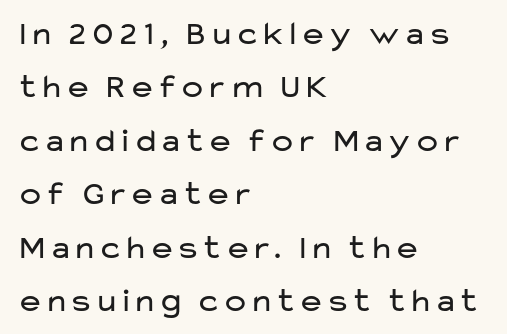
Q: Is the text bold? A: No.
Q: Is the text italic (slanted)? A: No, it is upright.
Q: Is the typeface a serif or a sans-serif typeface? A: Sans-serif.
Q: Is the text underlined? A: No.
Q: How is the paragraph aligned? A: Left-aligned.
Q: Is the spacing between letters normal or unusually wide? A: Normal.
Q: Is the spacing between lines tight, normal or loose? A: Normal.
Q: Width (condensed, normal, or wide)? A: Wide.
Q: Stroke contrast? A: Low.
Q: x-height? A: Medium.
Q: Monospaced? A: No.
